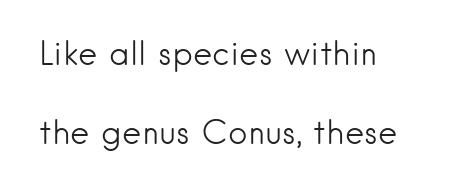
{"serif": "no", "italic": "no", "bold": "no", "weight": "light", "width": "normal", "stroke_contrast": "low", "x_height": "small", "monospaced": "no", "underline": "no", "align": "left", "line_spacing": "loose", "line_spacing_ratio": 2.39, "letter_spacing": "normal", "letter_spacing_em": 0.0, "glyph_px": 33}
